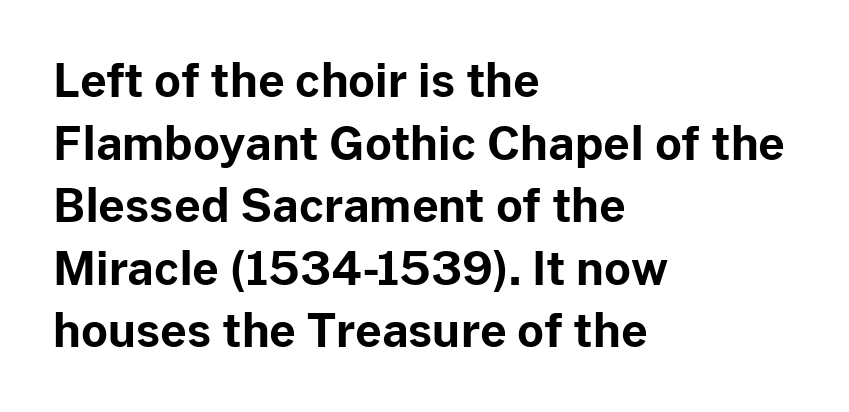
{"serif": "no", "italic": "no", "bold": "yes", "weight": "bold", "width": "normal", "stroke_contrast": "low", "x_height": "medium", "monospaced": "no", "underline": "no", "align": "left", "line_spacing": "normal", "line_spacing_ratio": 1.36, "letter_spacing": "normal", "letter_spacing_em": 0.0, "glyph_px": 46}
